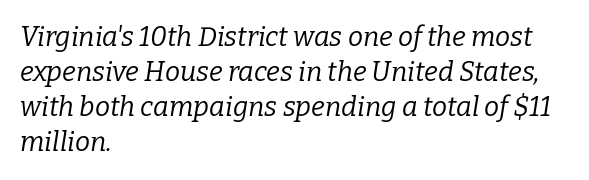
Horizontal bands of white between lines are of average thickness. Honestly, the letter spacing is just normal — you wouldn't notice it. A quiet, ordinary-to-light weight characterises the typeface. This sample uses an oblique cut, with every glyph tilted off the vertical. A bare baseline throughout the passage. The passage is arranged the way most books set body copy — flush left.
